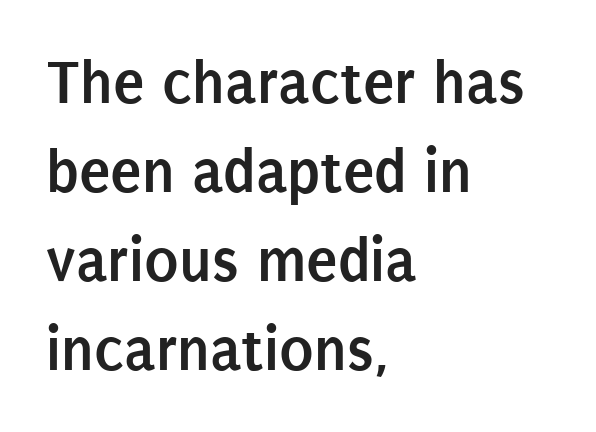
Q: Is the text bold? A: Yes.
Q: Is the text italic (slanted)? A: No, it is upright.
Q: Is the typeface a serif or a sans-serif typeface? A: Sans-serif.
Q: Is the text underlined? A: No.
Q: How is the paragraph aligned? A: Left-aligned.
Q: Is the spacing between letters normal or unusually wide? A: Normal.
Q: Is the spacing between lines tight, normal or loose? A: Normal.
Q: Width (condensed, normal, or wide)? A: Condensed.
Q: Stroke contrast? A: Low.
Q: x-height? A: Large.
Q: Monospaced? A: No.
